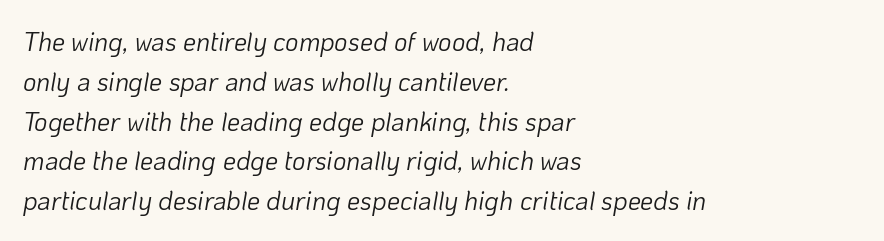
Normally led — the rows are evenly, conventionally spaced. The rendering anchors every line to the left-hand side. Characters follow at the spacing the type designer built in. An italicized treatment has been applied to the whole sample. Letters have the restrained weight of plain body copy at most.
